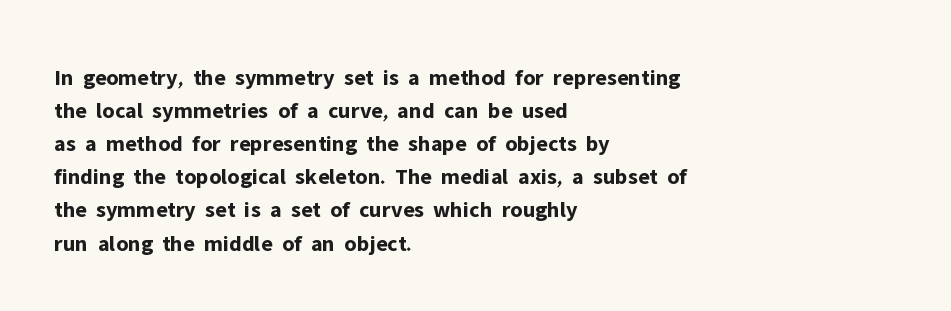
Q: Is the text bold? A: Yes.
Q: Is the text italic (slanted)? A: No, it is upright.
Q: Is the text underlined? A: No.
Q: How is the paragraph aligned? A: Left-aligned.
Q: Is the spacing between letters normal or unusually wide? A: Normal.
Q: Is the spacing between lines tight, normal or loose? A: Normal.
